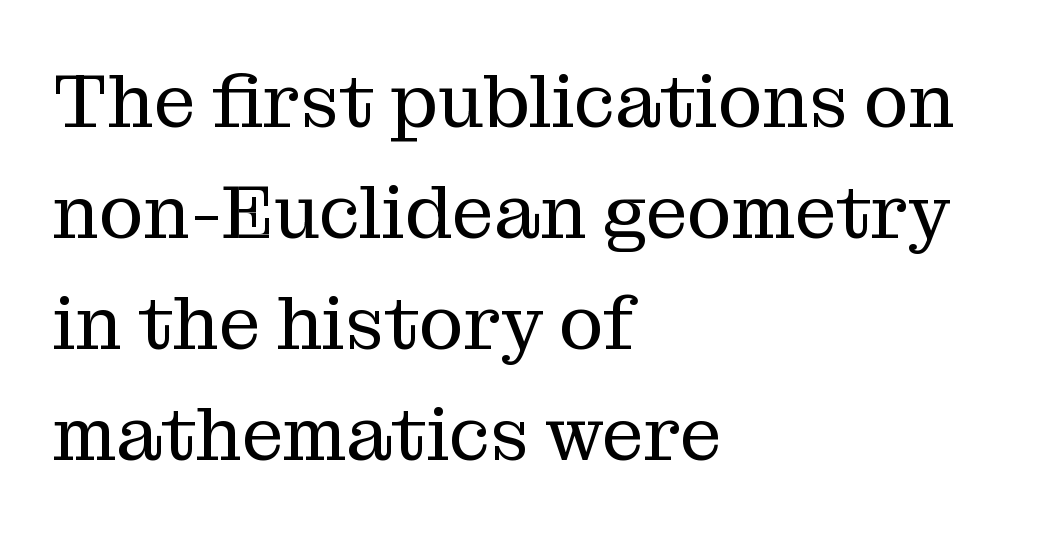
Q: Is the text bold? A: No.
Q: Is the text italic (slanted)? A: No, it is upright.
Q: Is the typeface a serif or a sans-serif typeface? A: Serif.
Q: Is the text underlined? A: No.
Q: How is the paragraph aligned? A: Left-aligned.
Q: Is the spacing between letters normal or unusually wide? A: Normal.
Q: Is the spacing between lines tight, normal or loose? A: Normal.
Q: Width (condensed, normal, or wide)? A: Normal.
Q: Stroke contrast? A: Medium.
Q: x-height? A: Medium.
Q: Monospaced? A: No.
